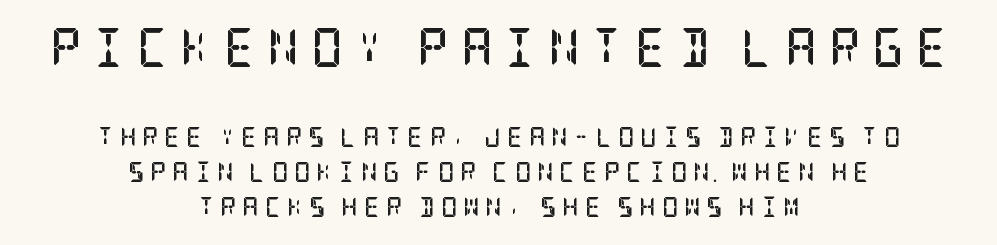
Q: Is the text bold? A: Yes.
Q: Is the text italic (slanted)? A: No, it is upright.
Q: Is the typeface a serif or a sans-serif typeface? A: Serif.
Q: Is the text underlined? A: No.
Q: How is the paragraph aligned? A: Centered.
Q: Is the spacing between letters normal or unusually wide? A: Unusually wide.
Q: Which block of text is set in a larger size, the first (top) or the second (bottom)? A: The first (top) one.
Q: Width (condensed, normal, or wide)? A: Condensed.
Q: Stroke contrast? A: Low.
Q: x-height? A: Large.
